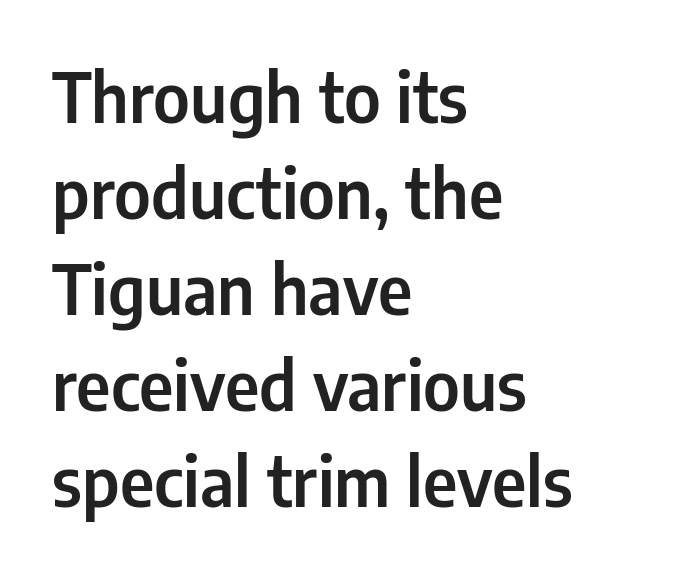
The image shows 68 px condensed sans-serif type, upright; set left-aligned, normal line spacing (1.41x), normal letter spacing, not underlined; low stroke contrast and a medium x-height.
